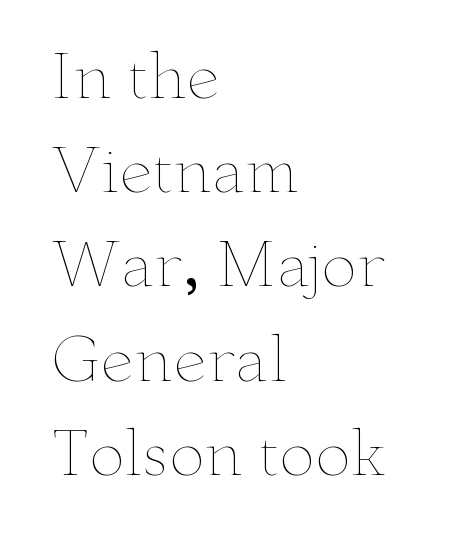
No extra ink here — the face is not bold. The lettering stays uniformly vertical, giving the passage a roman look. Do the characters align in a grid? No, the font is proportional. The space beneath each line is pristine and unruled. The designer left line spacing at the default. Glyph-to-glyph distance matches everyday printed text.
